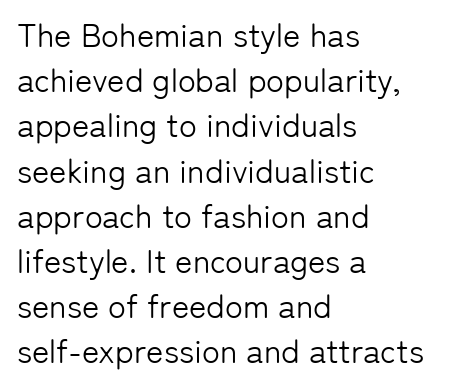
{"serif": "no", "italic": "no", "bold": "no", "weight": "light", "width": "normal", "stroke_contrast": "low", "x_height": "medium", "monospaced": "no", "underline": "no", "align": "left", "line_spacing": "normal", "line_spacing_ratio": 1.37, "letter_spacing": "normal", "letter_spacing_em": 0.0, "glyph_px": 33}
